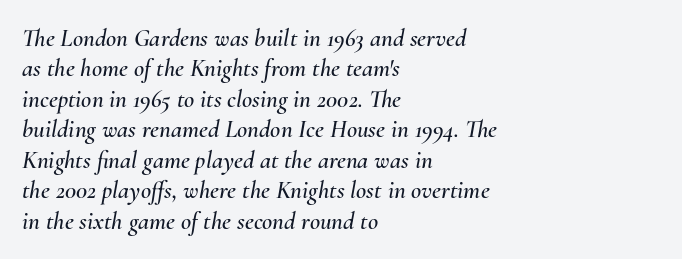
Glyph-to-glyph distance matches everyday printed text. Nobody drew a line under any word here. Posture: slanted. Short and long lines alike share a common starting point at left.
